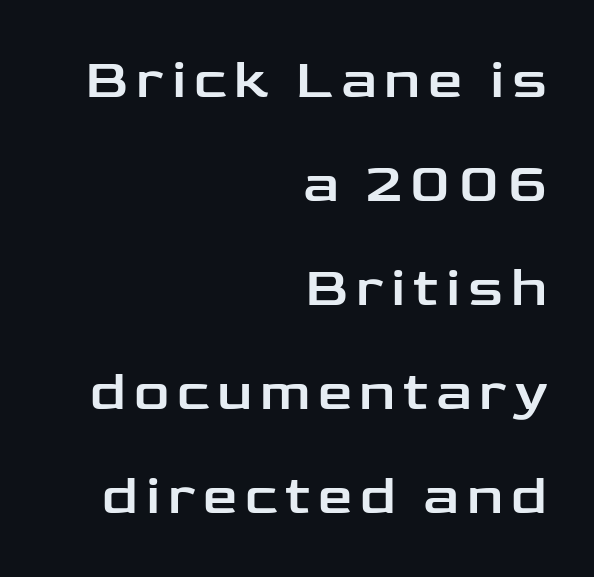
Anything drawn beneath the words? Only blank space. Style check: upright. Looks like regular typesetting: each glyph gets only the width it needs. These lines are set flush right with a ragged left edge. Letterform terminals end flat and unadorned throughout the passage.
